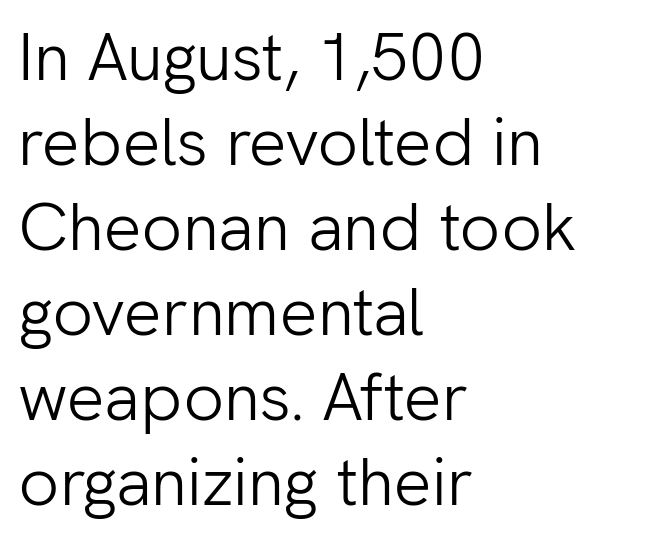
{"serif": "no", "italic": "no", "bold": "no", "weight": "light", "width": "normal", "stroke_contrast": "low", "x_height": "medium", "monospaced": "no", "underline": "no", "align": "left", "line_spacing": "normal", "line_spacing_ratio": 1.27, "letter_spacing": "normal", "letter_spacing_em": 0.0, "glyph_px": 67}
